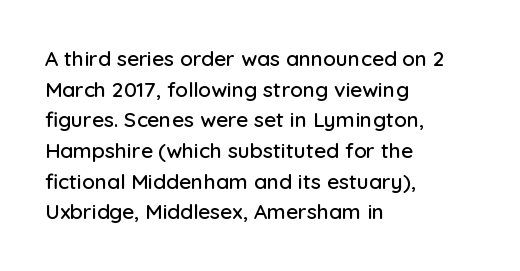
Q: Is the text italic (slanted)? A: No, it is upright.
Q: Is the text underlined? A: No.
Q: How is the paragraph aligned? A: Left-aligned.
Q: Is the spacing between letters normal or unusually wide? A: Normal.
Q: Is the spacing between lines tight, normal or loose? A: Normal.
